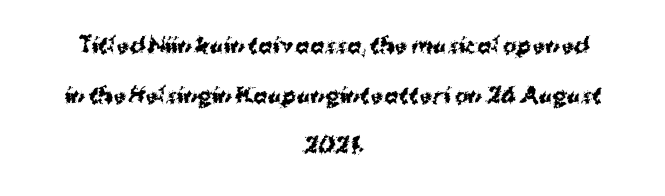
{"bold": "yes", "underline": "no", "align": "center", "line_spacing": "loose", "line_spacing_ratio": 2.38, "letter_spacing": "normal", "letter_spacing_em": 0.0, "glyph_px": 21}
